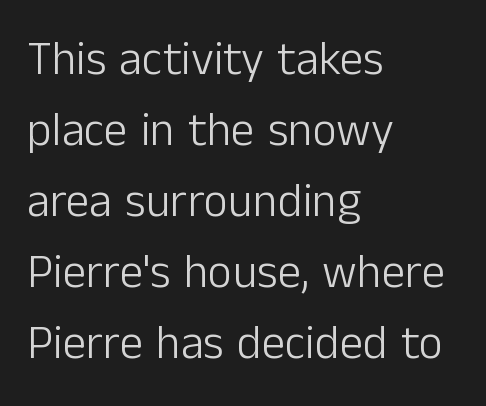
{"serif": "no", "italic": "no", "bold": "no", "weight": "light", "width": "normal", "stroke_contrast": "low", "x_height": "medium", "monospaced": "no", "underline": "no", "align": "left", "line_spacing": "normal", "line_spacing_ratio": 1.51, "letter_spacing": "normal", "letter_spacing_em": 0.0, "glyph_px": 47}
